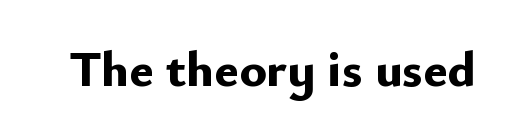
{"serif": "no", "italic": "no", "bold": "yes", "weight": "bold", "width": "normal", "stroke_contrast": "low", "x_height": "small", "monospaced": "no", "underline": "no", "letter_spacing": "normal", "letter_spacing_em": 0.0, "glyph_px": 51}
